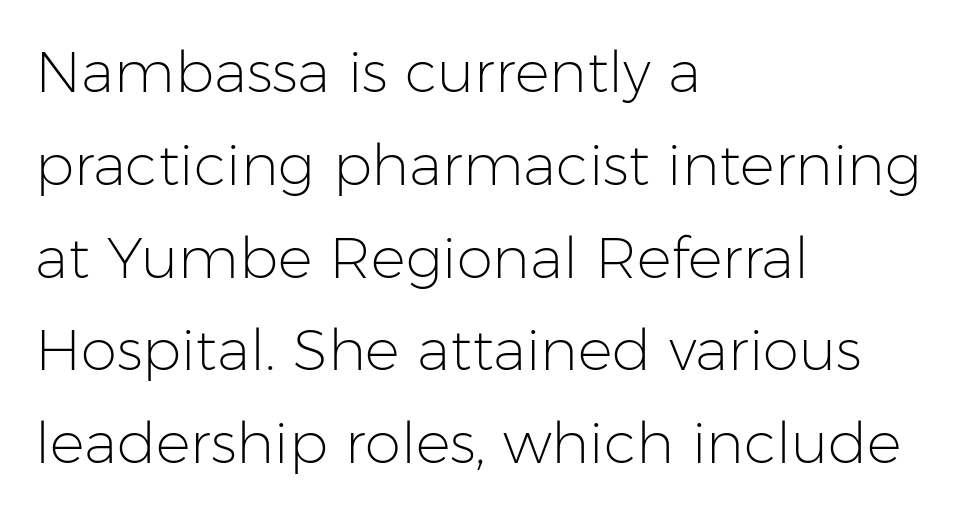
{"serif": "no", "italic": "no", "bold": "no", "weight": "light", "width": "normal", "stroke_contrast": "low", "x_height": "medium", "monospaced": "no", "underline": "no", "align": "left", "line_spacing": "normal", "line_spacing_ratio": 1.6, "letter_spacing": "normal", "letter_spacing_em": 0.0, "glyph_px": 58}
